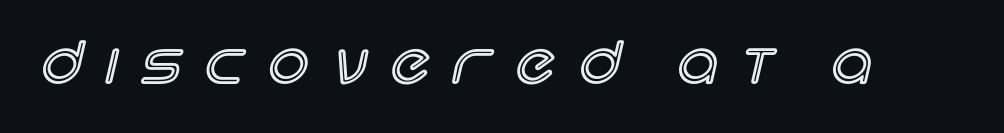
The image shows 56 px text type; set unusually wide letter spacing (+0.44 em), not underlined; a large x-height.
